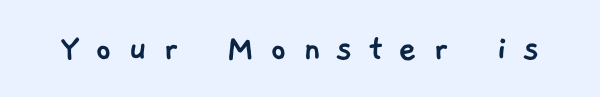
Q: Is the typeface a serif or a sans-serif typeface? A: Sans-serif.
Q: Is the text underlined? A: No.
Q: Is the spacing between letters normal or unusually wide? A: Unusually wide.
Q: Width (condensed, normal, or wide)? A: Normal.
Q: Stroke contrast? A: Low.
Q: x-height? A: Medium.
Q: Monospaced? A: No.
